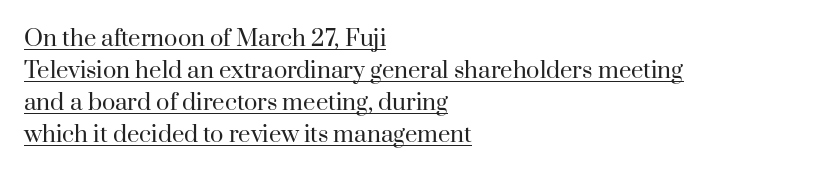
The lines sit at an ordinary, default distance from one another. The weight would be labelled regular, book, light, or lighter still. The typography opts for an upright posture over an oblique one. Tracking here is standard; glyphs follow each other at the usual distance. Casual observation: everything's shoved over to the left. Honestly, the underline is the first thing you notice here.
